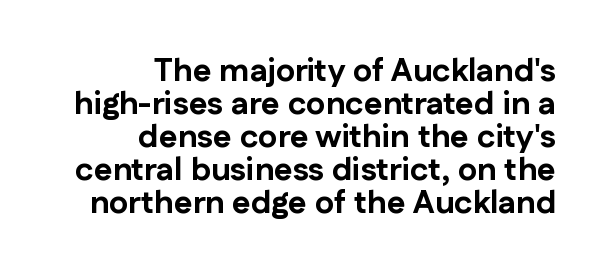
No word sits above an underline. The rendering shows plain stroke endings on the letterforms — a sans-serif design. On the weight axis this lands at bold, roughly 700. Think of a printed novel: that variable character pitch is what you see here. The typesetter chose a ragged-left arrangement here. This is roman type, the default non-slanted kind.
